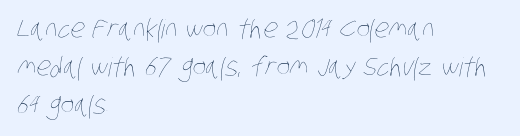
Q: Is the text bold? A: No.
Q: Is the text underlined? A: No.
Q: How is the paragraph aligned? A: Left-aligned.
Q: Is the spacing between letters normal or unusually wide? A: Normal.
Q: Is the spacing between lines tight, normal or loose? A: Normal.
